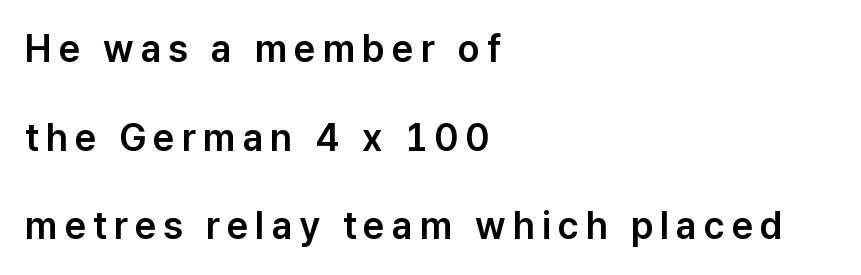
The image shows 38 px sans-serif type, upright; set left-aligned, loose line spacing (2.33x), not underlined; low stroke contrast and a medium x-height.
